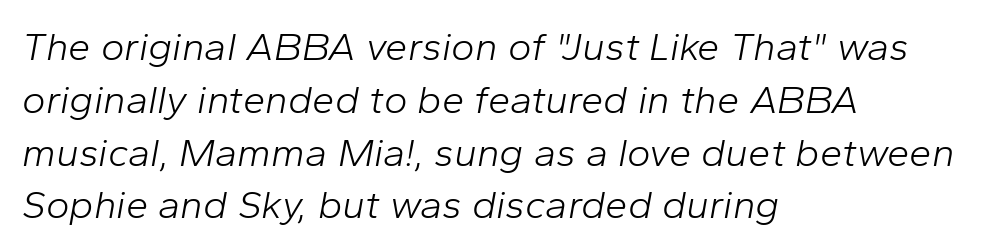
{"italic": "yes", "lean": "right", "slant_degrees": 10, "bold": "no", "weight": "light", "width": "normal", "stroke_contrast": "low", "x_height": "medium", "monospaced": "no", "underline": "no", "align": "left", "line_spacing": "normal", "line_spacing_ratio": 1.32, "letter_spacing": "normal", "letter_spacing_em": 0.0, "glyph_px": 40}
